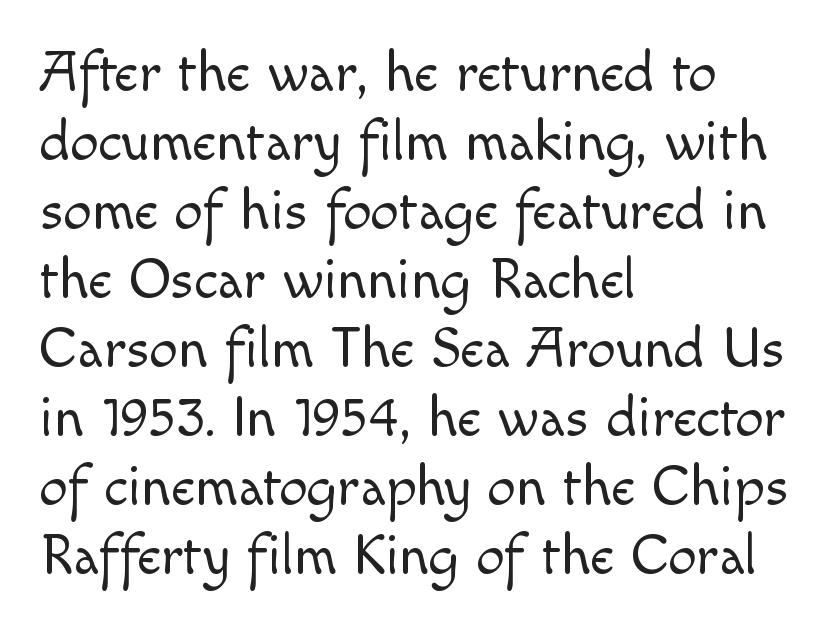
{"serif": "no", "italic": "no", "bold": "no", "weight": "light", "width": "normal", "x_height": "small", "monospaced": "no", "underline": "no", "align": "left", "line_spacing_ratio": 1.21, "letter_spacing": "normal", "letter_spacing_em": 0.0, "glyph_px": 57}
